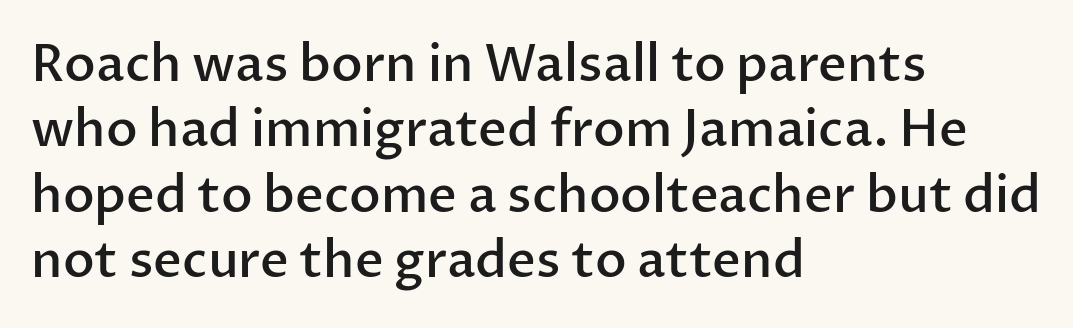
{"serif": "no", "italic": "no", "bold": "semi", "weight": "semibold", "width": "normal", "stroke_contrast": "low", "x_height": "medium", "monospaced": "no", "underline": "no", "align": "left", "line_spacing": "normal", "line_spacing_ratio": 1.31, "letter_spacing": "normal", "letter_spacing_em": 0.0, "glyph_px": 50}
